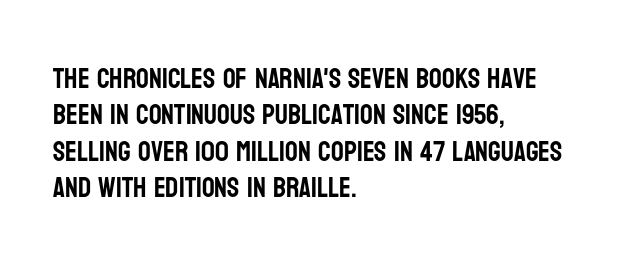
{"serif": "no", "italic": "no", "width": "condensed", "stroke_contrast": "low", "x_height": "large", "monospaced": "no", "underline": "no", "align": "left", "line_spacing": "normal", "line_spacing_ratio": 1.3, "letter_spacing": "normal", "letter_spacing_em": 0.0, "glyph_px": 28}
